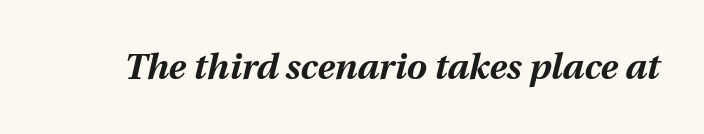
The image shows 36 px bold type, italic (leaning right); set normal letter spacing, not underlined; medium stroke contrast and a medium x-height.
